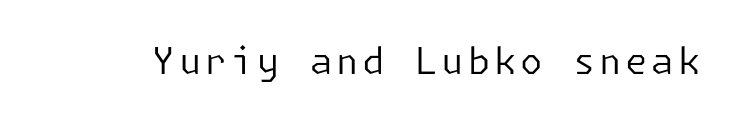
The letters stand straight up with perfectly vertical stems. Underlining? Definitely not there. The cut favours lightness, reaching ordinary text weight at its darkest. Font category for this specimen: sans-serif.
